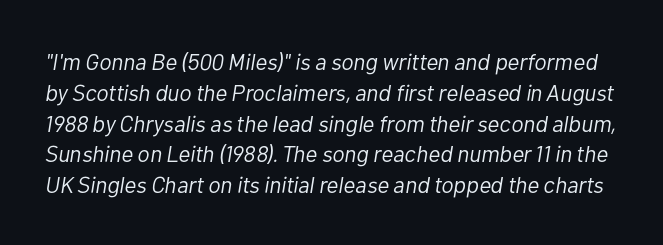
The image shows 23 px text type, italic (leaning right); set normal line spacing (1.34x), normal letter spacing, not underlined.
